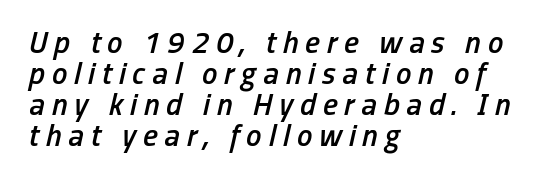
The horizontal fit of the characters is loose and conspicuously gappy. The letters are slanted; this is an italic face. Cramped leading. Is the type bold? Partly — it's a semibold, heavier than regular but not fully bold. The rendering uses natural spacing where letterforms have individual widths.
